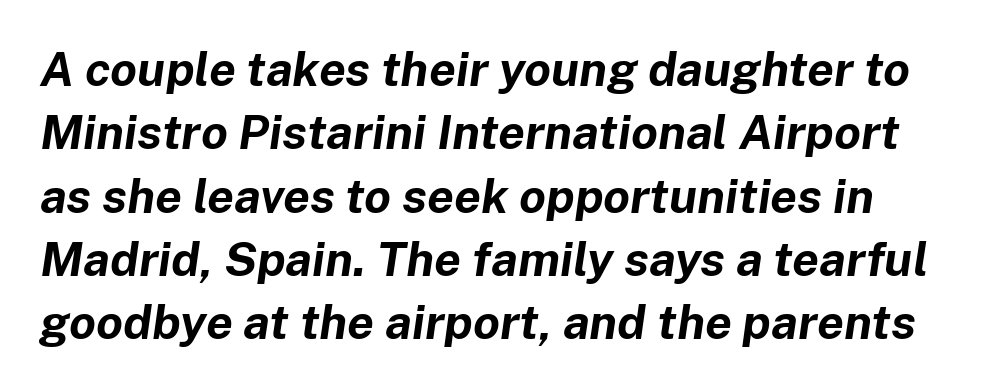
Q: Is the text bold? A: Yes.
Q: Is the text italic (slanted)? A: Yes, it leans right by about 8 degrees.
Q: Is the text underlined? A: No.
Q: Is the spacing between letters normal or unusually wide? A: Normal.
Q: Is the spacing between lines tight, normal or loose? A: Normal.
Q: Width (condensed, normal, or wide)? A: Normal.
Q: Stroke contrast? A: Low.
Q: x-height? A: Medium.
Q: Monospaced? A: No.
